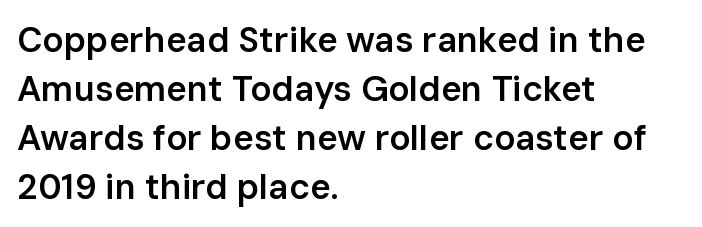
A sans-serif font was chosen for this passage. It's the straight-up-and-down kind of type. Each line starts at the same left margin while the right side varies. Each row of text sits above clean, open space. Compared with typical body copy, the letter spacing here is the same. Looks like regular typesetting: each glyph gets only the width it needs.
